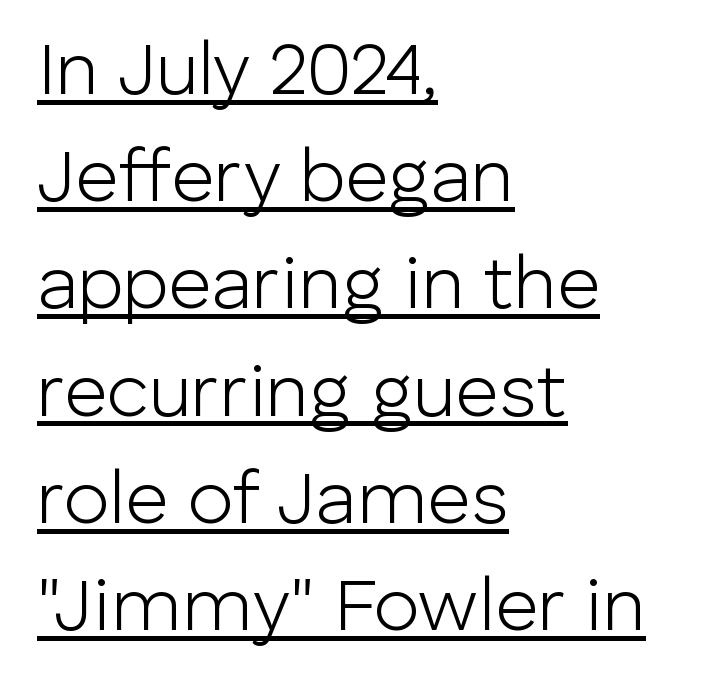
The image shows 75 px light sans-serif type, upright; set left-aligned, normal line spacing (1.43x), normal letter spacing, underlined; low stroke contrast and a medium x-height.
